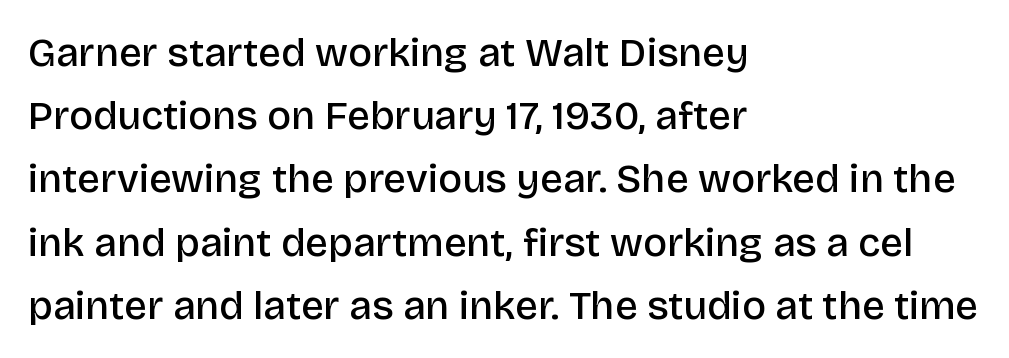
{"serif": "no", "italic": "no", "bold": "semi", "weight": "semibold", "width": "normal", "stroke_contrast": "low", "x_height": "large", "monospaced": "no", "underline": "no", "align": "left", "line_spacing": "normal", "line_spacing_ratio": 1.58, "letter_spacing": "normal", "letter_spacing_em": 0.0, "glyph_px": 40}
